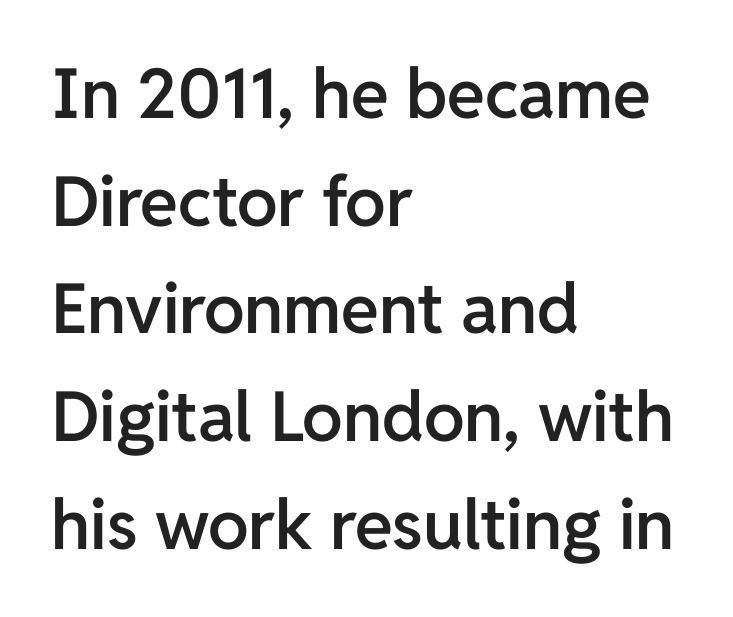
The image shows 69 px semibold sans-serif type, upright; set left-aligned, normal line spacing (1.56x), normal letter spacing, not underlined; low stroke contrast and a medium x-height.
